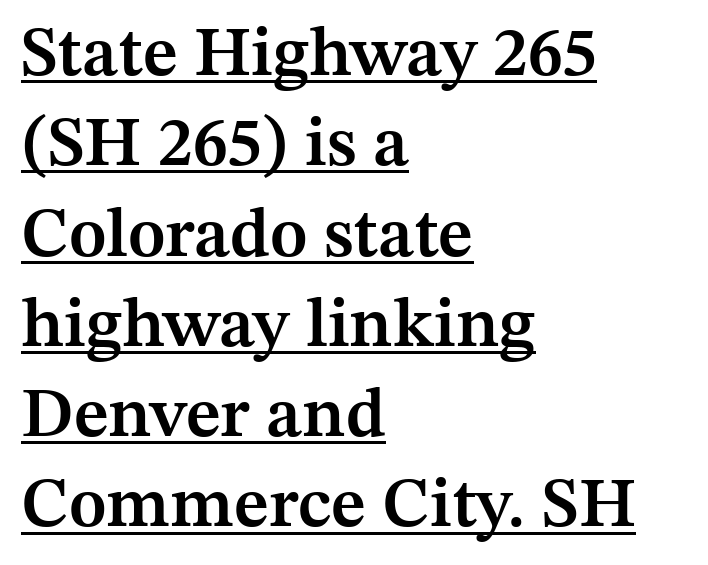
Words appear dense and cohesive because spacing is normal. The lettering stays uniformly vertical, giving the passage a roman look. Is this a fixed-width face? No — the glyphs have proportional, varying widths. The string is rendered with underlining switched on. This block has exactly the height ordinary leading produces. The rendering uses a semibold face; strokes are thickened but not to full bold.
